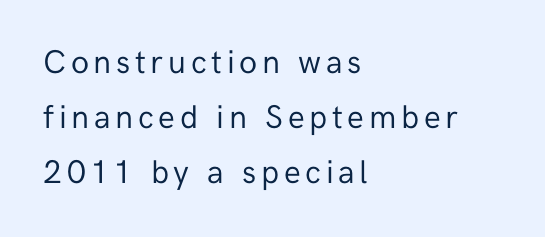
{"serif": "no", "italic": "no", "bold": "no", "weight": "regular", "width": "normal", "stroke_contrast": "low", "x_height": "medium", "monospaced": "no", "underline": "no", "align": "left", "line_spacing": "normal", "line_spacing_ratio": 1.67, "glyph_px": 33}
